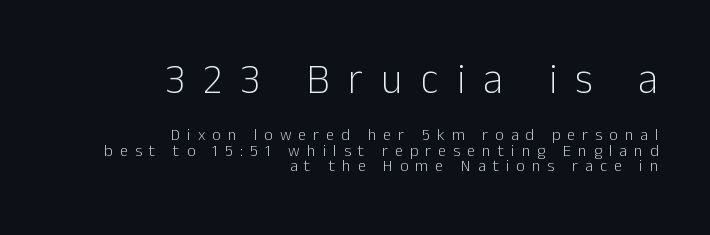
Q: Is the text bold? A: No.
Q: Is the text italic (slanted)? A: No, it is upright.
Q: Is the typeface a serif or a sans-serif typeface? A: Sans-serif.
Q: Is the text underlined? A: No.
Q: How is the paragraph aligned? A: Right-aligned.
Q: Is the spacing between letters normal or unusually wide? A: Unusually wide.
Q: Is the spacing between lines tight, normal or loose? A: Tight.
Q: Which block of text is set in a larger size, the first (top) or the second (bottom)? A: The first (top) one.
Q: Width (condensed, normal, or wide)? A: Normal.
Q: Stroke contrast? A: Low.
Q: x-height? A: Medium.
Q: Monospaced? A: No.
